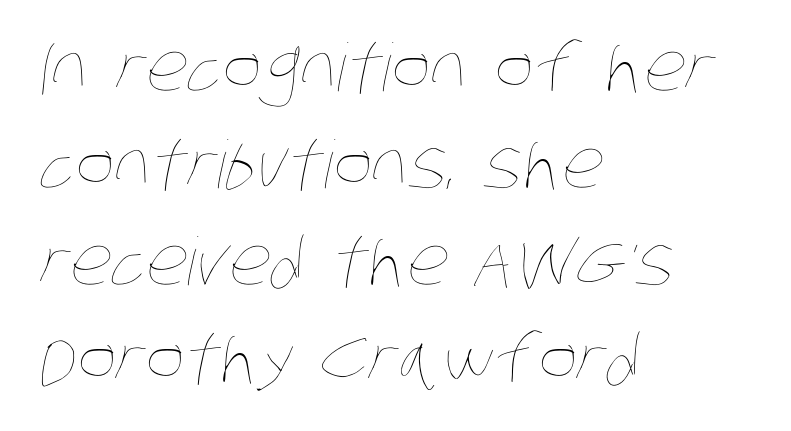
Q: Is the text bold? A: No.
Q: Is the text underlined? A: No.
Q: How is the paragraph aligned? A: Left-aligned.
Q: Is the spacing between letters normal or unusually wide? A: Normal.
Q: Is the spacing between lines tight, normal or loose? A: Normal.
Q: Width (condensed, normal, or wide)? A: Condensed.
Q: Stroke contrast? A: Low.
Q: x-height? A: Large.
Q: Monospaced? A: No.
